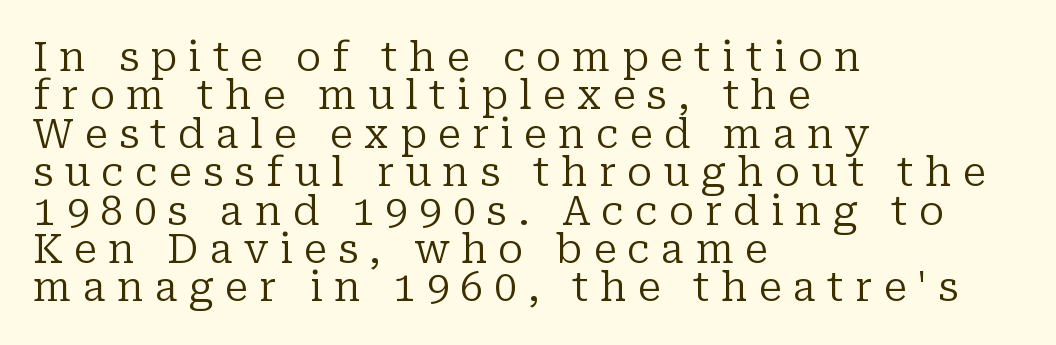
Q: Is the text bold? A: No.
Q: Is the text italic (slanted)? A: No, it is upright.
Q: Is the typeface a serif or a sans-serif typeface? A: Serif.
Q: Is the text underlined? A: No.
Q: How is the paragraph aligned? A: Left-aligned.
Q: Is the spacing between letters normal or unusually wide? A: Unusually wide.
Q: Is the spacing between lines tight, normal or loose? A: Tight.
Q: Width (condensed, normal, or wide)? A: Normal.
Q: Stroke contrast? A: Low.
Q: x-height? A: Medium.
Q: Monospaced? A: No.
